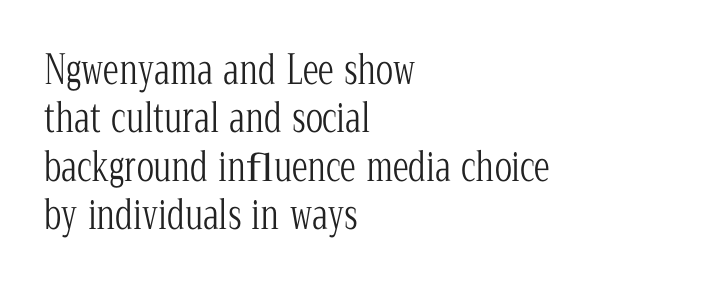
The image shows 40 px light, condensed serif type, upright; set left-aligned, line spacing 1.21x, normal letter spacing, not underlined; low stroke contrast and a medium x-height.
